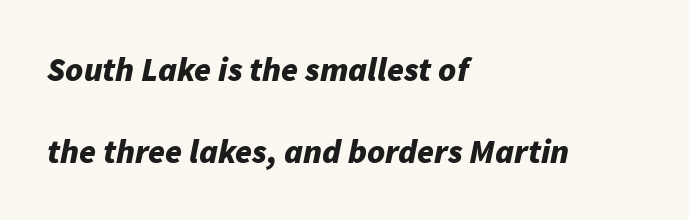
This sample uses an oblique cut, with every glyph tilted off the vertical. This sample has the flowing, uneven cadence of proportional lettering. Reading down the block, your eye returns to a fixed left position each line. The face used here is rendered with its standard letterfit. The strip under each line holds only bare page.
